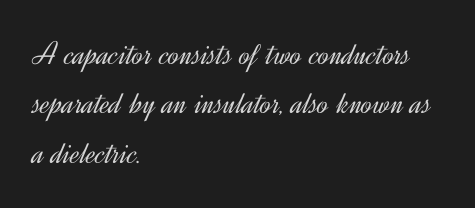
Any mark beneath the type? The region is blank. The face used here is proportionally spaced, like ordinary book or web type. These lines sit exactly where default settings would place them. Classification — sans serif. In terms of letterspacing, this is plain default setting.
